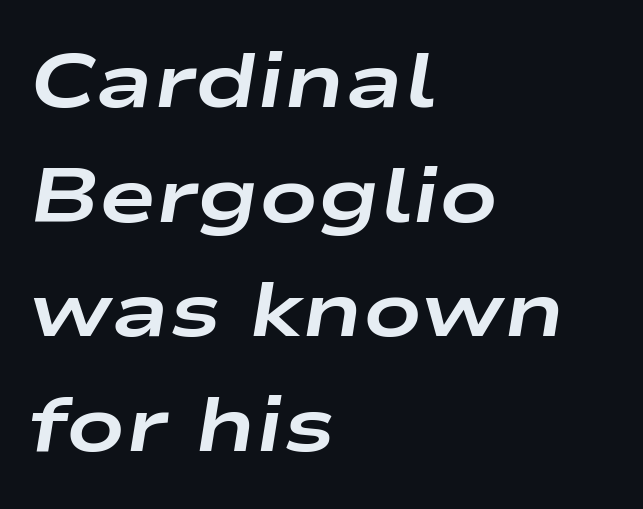
Q: Is the text bold? A: Yes.
Q: Is the text italic (slanted)? A: Yes, it leans right by about 9 degrees.
Q: Is the text underlined? A: No.
Q: How is the paragraph aligned? A: Left-aligned.
Q: Is the spacing between letters normal or unusually wide? A: Normal.
Q: Is the spacing between lines tight, normal or loose? A: Normal.
Q: Width (condensed, normal, or wide)? A: Wide.
Q: Stroke contrast? A: Low.
Q: x-height? A: Medium.
Q: Monospaced? A: No.
